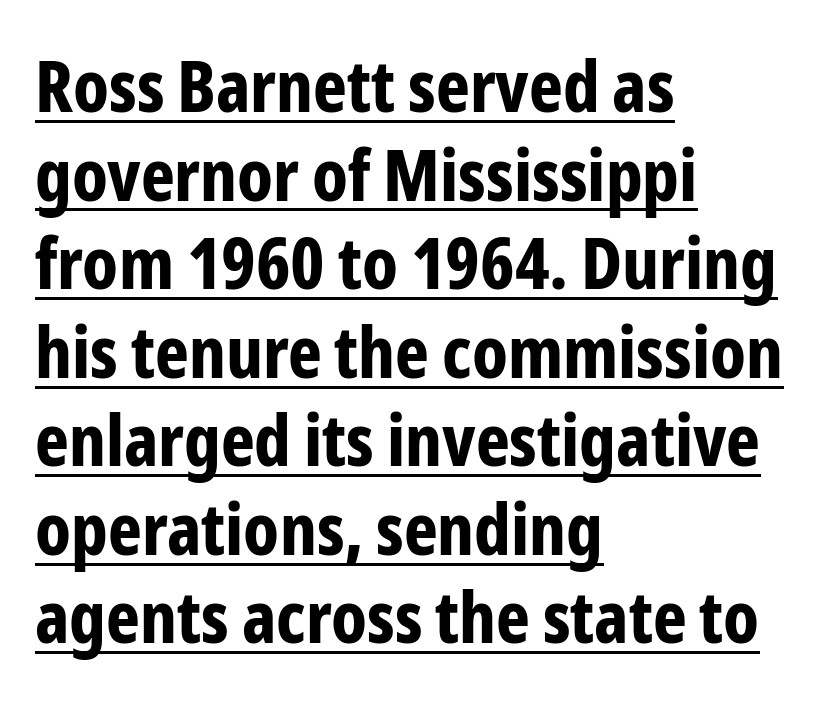
Each line of the rendering has a horizontal stroke beneath the glyphs. These lines are rendered in a variable-pitch font. The specimen reads as upright at a glance. The glyphs in this specimen are sans serif.
